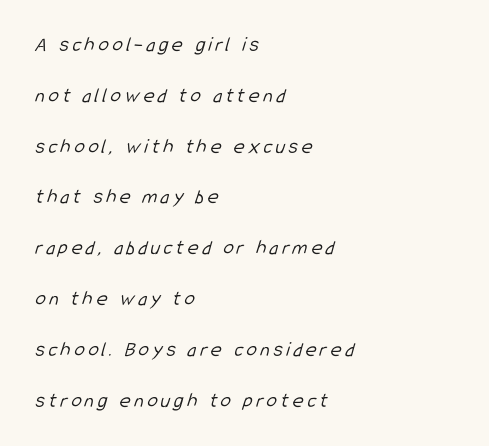
The image shows 21 px text type; set left-aligned, loose line spacing (2.42x), not underlined.
